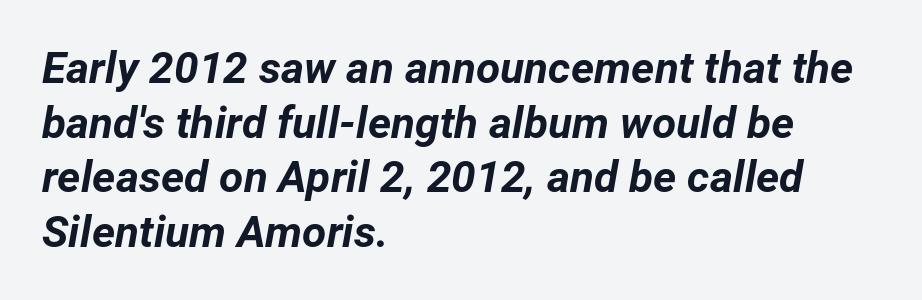
{"italic": "yes", "lean": "right", "slant_degrees": 12, "bold": "yes", "weight": "bold", "width": "normal", "stroke_contrast": "low", "x_height": "medium", "monospaced": "no", "underline": "no", "align": "left", "line_spacing_ratio": 1.24, "letter_spacing": "normal", "letter_spacing_em": 0.0, "glyph_px": 44}
